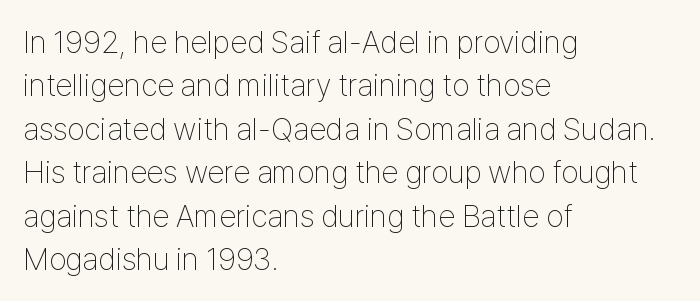
{"serif": "no", "italic": "no", "bold": "no", "weight": "thin", "width": "condensed", "stroke_contrast": "low", "x_height": "medium", "monospaced": "no", "underline": "no", "align": "left", "line_spacing": "normal", "line_spacing_ratio": 1.4, "letter_spacing": "normal", "letter_spacing_em": 0.0, "glyph_px": 31}
